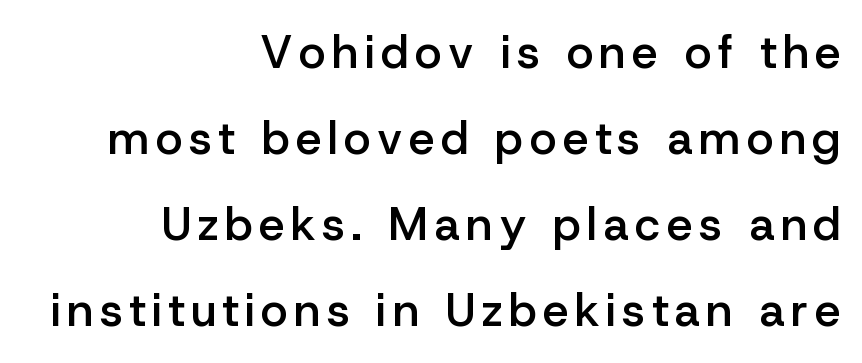
The image shows 46 px semibold sans-serif type, upright; set right-aligned, line spacing 1.87x, not underlined; low stroke contrast and a medium x-height.
